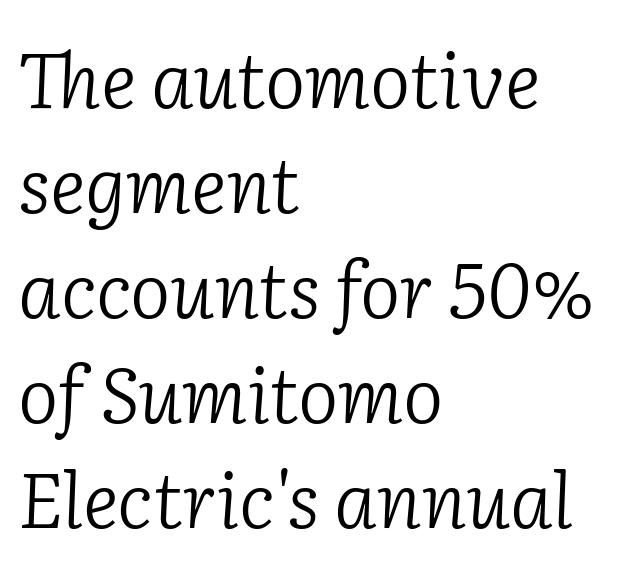
Look at the bottom of the vertical strokes: they flare into serifs here. Clear beneath every line of the passage. Each word holds together tightly as a unit, with standard inter-letter gaps. A light-to-regular cut is what we see here. Think of a printed novel: that variable character pitch is what you see here.
